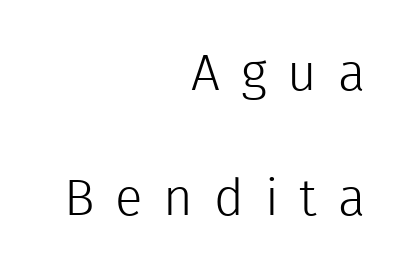
The image shows 51 px light sans-serif type, upright; set right-aligned, loose line spacing (2.45x), unusually wide letter spacing (+0.41 em), not underlined; a medium x-height.
